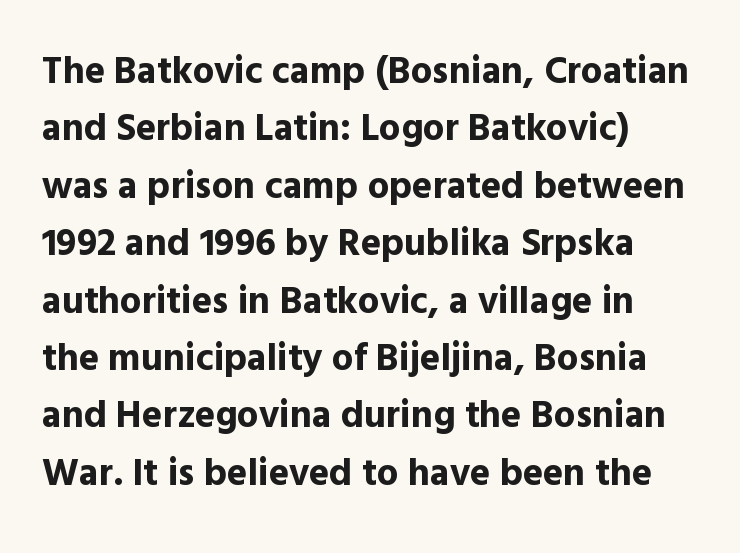
{"serif": "no", "italic": "no", "bold": "yes", "weight": "bold", "width": "normal", "x_height": "medium", "monospaced": "no", "underline": "no", "align": "left", "line_spacing": "normal", "line_spacing_ratio": 1.51, "letter_spacing": "normal", "letter_spacing_em": 0.0, "glyph_px": 38}
